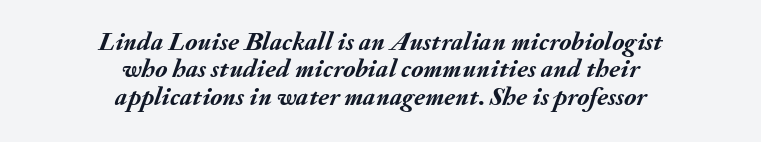
The image shows 26 px bold type, italic (leaning right); set centered, tight line spacing (1.05x), normal letter spacing, not underlined.
